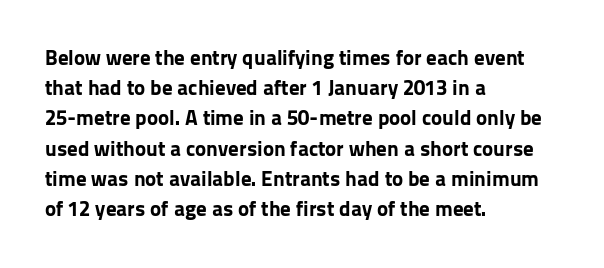
Q: Is the text bold? A: Yes.
Q: Is the text italic (slanted)? A: No, it is upright.
Q: Is the text underlined? A: No.
Q: How is the paragraph aligned? A: Left-aligned.
Q: Is the spacing between letters normal or unusually wide? A: Normal.
Q: Is the spacing between lines tight, normal or loose? A: Normal.
